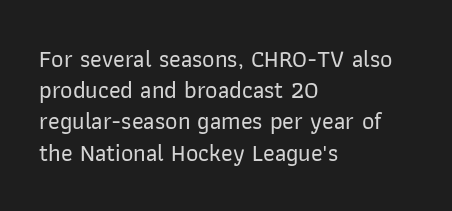
{"italic": "no", "underline": "no", "align": "left", "line_spacing": "normal", "line_spacing_ratio": 1.3, "letter_spacing": "normal", "letter_spacing_em": 0.0, "glyph_px": 24}
